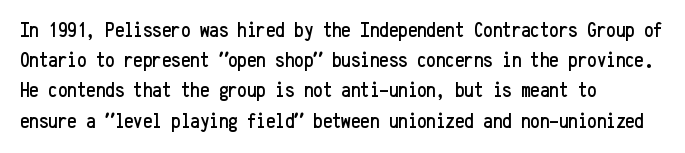
The lines sit at an ordinary, default distance from one another. In terms of posture, this sample is upright. What stands out about the letter spacing? Nothing — it is the standard amount. Leftover space on each line is placed entirely after the last word. Check the space under the baseline: it is left empty.
